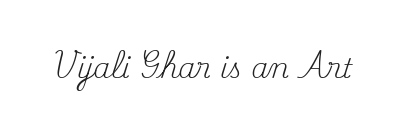
{"bold": "no", "underline": "no", "letter_spacing": "normal", "letter_spacing_em": 0.0, "glyph_px": 27}
